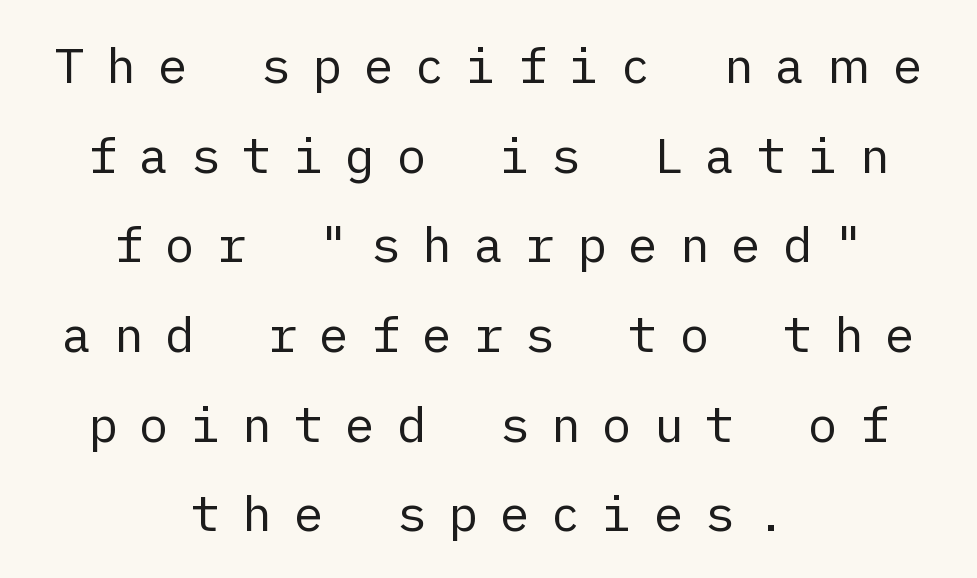
The image shows 49 px regular-weight sans-serif type, upright; set centered, line spacing 1.83x, unusually wide letter spacing (+0.45 em), not underlined; low stroke contrast and a medium x-height.
